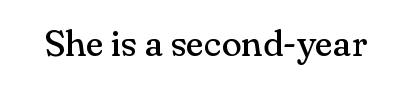
What kind of face is this? One with serifs. Posture: upright roman. Is the stroke heavy? The answer is a plain regular-or-lighter. Tracking here is standard; glyphs follow each other at the usual distance. This sample has the flowing, uneven cadence of proportional lettering. The zone under the glyphs is completely vacant.
